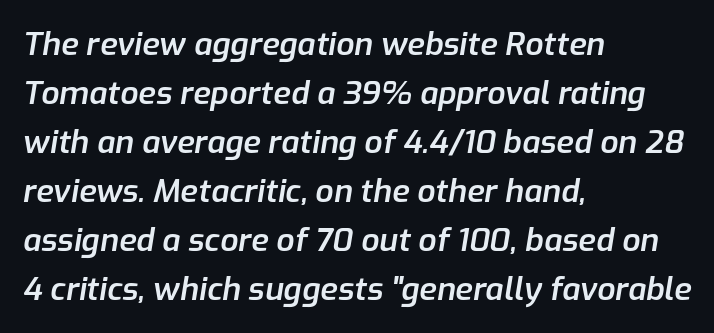
{"italic": "yes", "lean": "right", "slant_degrees": 9, "bold": "semi", "weight": "semibold", "width": "normal", "stroke_contrast": "low", "x_height": "medium", "monospaced": "no", "underline": "no", "align": "left", "line_spacing": "normal", "line_spacing_ratio": 1.53, "letter_spacing": "normal", "letter_spacing_em": 0.0, "glyph_px": 32}
